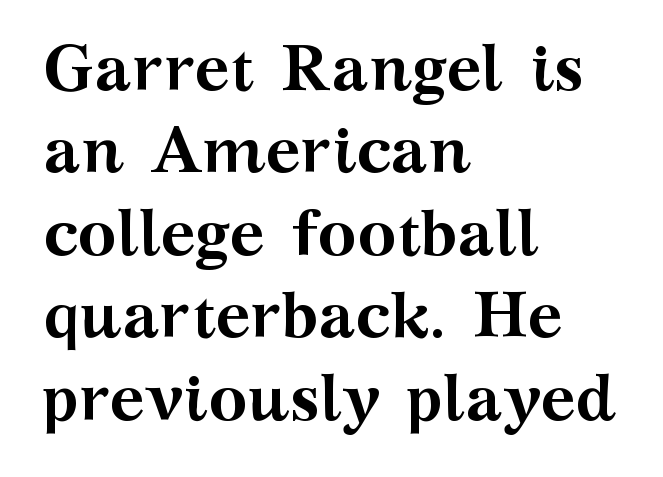
Q: Is the text bold? A: Yes.
Q: Is the text italic (slanted)? A: No, it is upright.
Q: Is the typeface a serif or a sans-serif typeface? A: Serif.
Q: Is the text underlined? A: No.
Q: How is the paragraph aligned? A: Left-aligned.
Q: Is the spacing between letters normal or unusually wide? A: Normal.
Q: Is the spacing between lines tight, normal or loose? A: Normal.
Q: Width (condensed, normal, or wide)? A: Wide.
Q: Stroke contrast? A: Medium.
Q: x-height? A: Medium.
Q: Monospaced? A: No.
